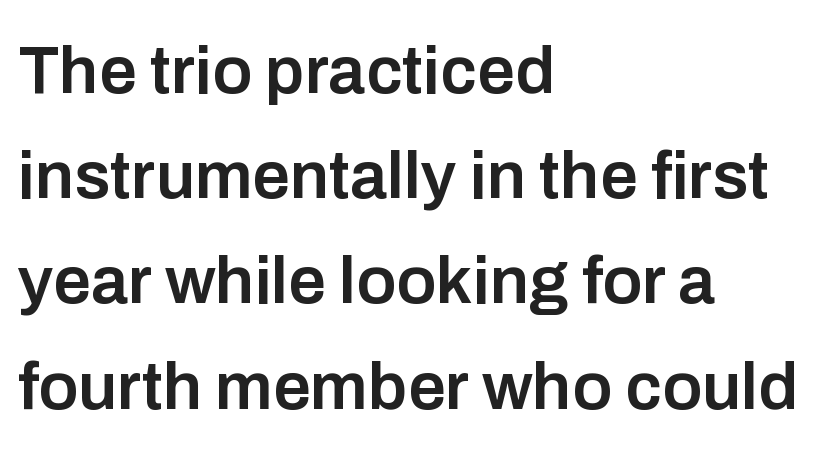
The image shows 67 px semibold sans-serif type, upright; set left-aligned, normal line spacing (1.57x), normal letter spacing, not underlined; low stroke contrast and a medium x-height.
